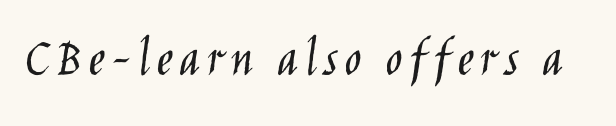
The image shows 56 px light, condensed sans-serif type; set not underlined; low stroke contrast and a large x-height.
